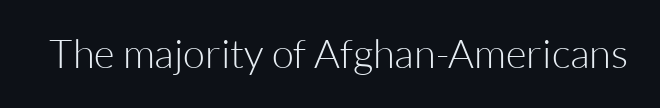
Do the characters align in a grid? No, the font is proportional. The letterforms sit shoulder to shoulder at normal distance. The typeface chosen for these lines omits serifs. Check the space under the baseline: it is left empty. Vertical stems look standard width or narrower in stroke. Designer's note — italics off, roman on.
